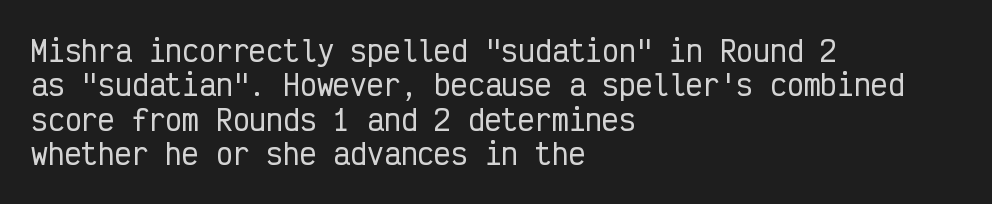
Q: Is the text italic (slanted)? A: No, it is upright.
Q: Is the typeface a serif or a sans-serif typeface? A: Sans-serif.
Q: Is the text underlined? A: No.
Q: How is the paragraph aligned? A: Left-aligned.
Q: Is the spacing between letters normal or unusually wide? A: Normal.
Q: Width (condensed, normal, or wide)? A: Condensed.
Q: Stroke contrast? A: Low.
Q: x-height? A: Medium.
Q: Monospaced? A: Yes.
